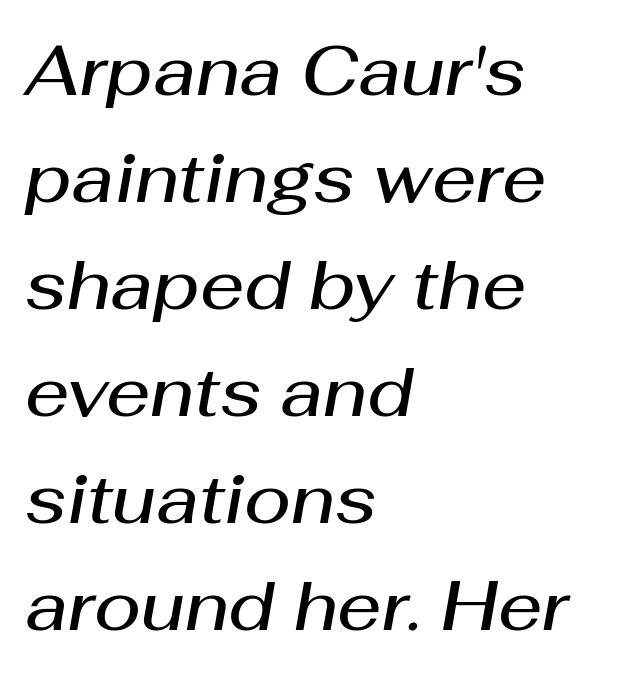
Q: Is the text bold? A: Semi-bold.
Q: Is the text italic (slanted)? A: Yes, it leans right by about 10 degrees.
Q: Is the text underlined? A: No.
Q: How is the paragraph aligned? A: Left-aligned.
Q: Is the spacing between letters normal or unusually wide? A: Normal.
Q: Is the spacing between lines tight, normal or loose? A: Normal.
Q: Width (condensed, normal, or wide)? A: Normal.
Q: Stroke contrast? A: Medium.
Q: x-height? A: Medium.
Q: Monospaced? A: No.
